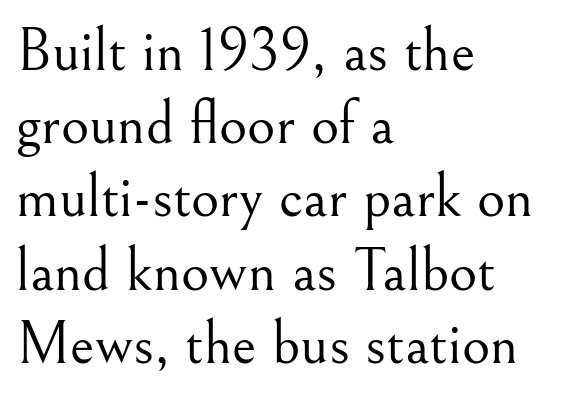
Q: Is the text bold? A: No.
Q: Is the text italic (slanted)? A: No, it is upright.
Q: Is the typeface a serif or a sans-serif typeface? A: Serif.
Q: Is the text underlined? A: No.
Q: How is the paragraph aligned? A: Left-aligned.
Q: Is the spacing between letters normal or unusually wide? A: Normal.
Q: Width (condensed, normal, or wide)? A: Normal.
Q: Stroke contrast? A: Medium.
Q: x-height? A: Small.
Q: Monospaced? A: No.
